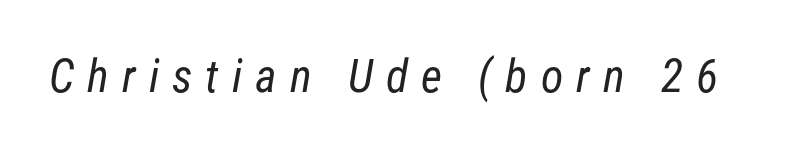
The image shows 46 px regular-weight, condensed sans-serif type; set unusually wide letter spacing (+0.28 em), not underlined; low stroke contrast and a medium x-height.
